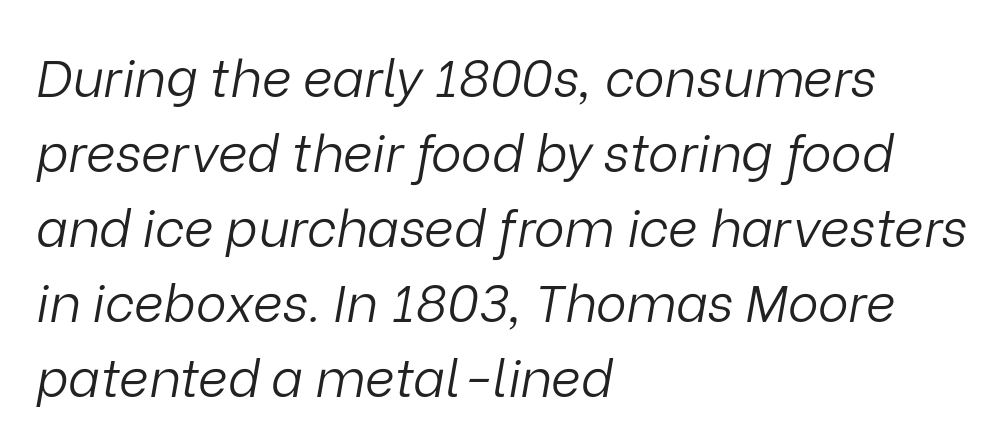
The image shows 52 px light type, italic (leaning right); set left-aligned, normal line spacing (1.44x), normal letter spacing, not underlined; low stroke contrast and a medium x-height.
